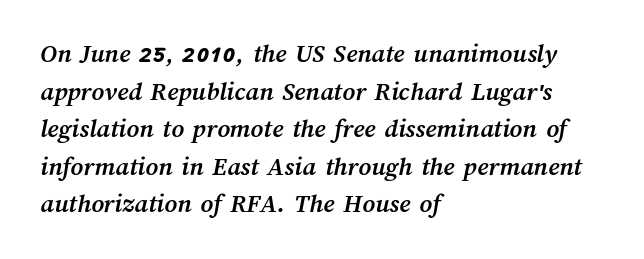
{"bold": "yes", "underline": "no", "align": "left", "line_spacing": "normal", "line_spacing_ratio": 1.39, "letter_spacing": "normal", "letter_spacing_em": 0.0, "glyph_px": 27}
